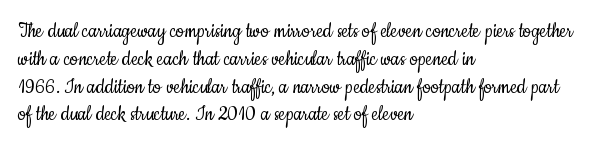
Q: Is the text bold? A: No.
Q: Is the text italic (slanted)? A: Yes.
Q: Is the text underlined? A: No.
Q: How is the paragraph aligned? A: Left-aligned.
Q: Is the spacing between letters normal or unusually wide? A: Normal.
